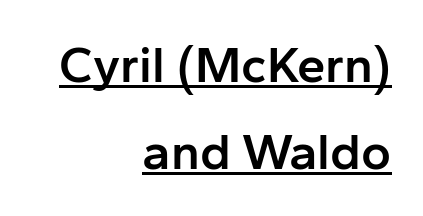
The image shows 51 px semibold sans-serif type, upright; set right-aligned, line spacing 1.71x, normal letter spacing, underlined; low stroke contrast and a medium x-height.
